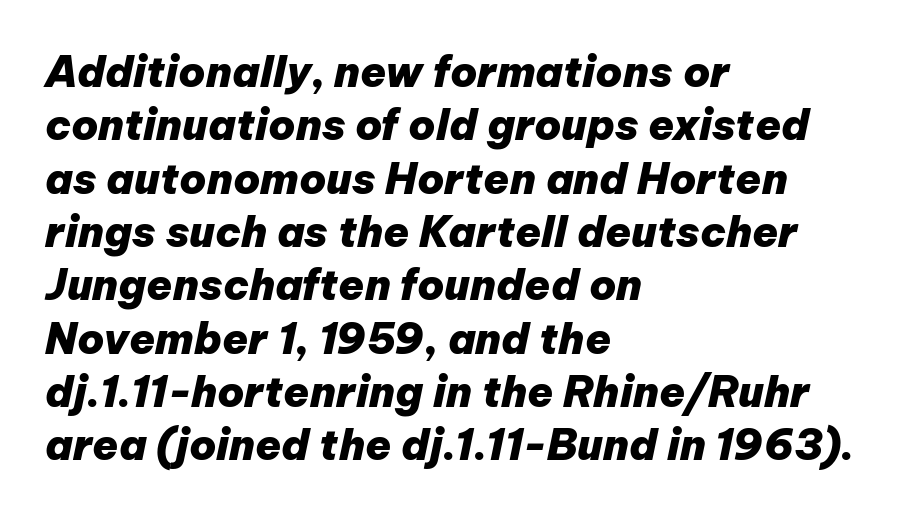
Its strokes are broad and dark, the hallmark of bold type. The type is set solid horizontally, with unmodified tracking. In CSS terms this would be text-align: left. Has an underline been added? It has not.
